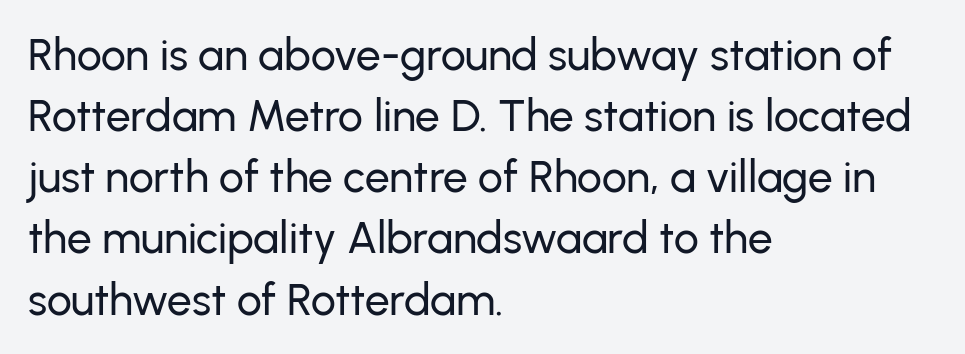
{"serif": "no", "italic": "no", "width": "normal", "stroke_contrast": "low", "x_height": "medium", "monospaced": "no", "underline": "no", "align": "left", "line_spacing": "normal", "line_spacing_ratio": 1.39, "letter_spacing": "normal", "letter_spacing_em": 0.0, "glyph_px": 44}
